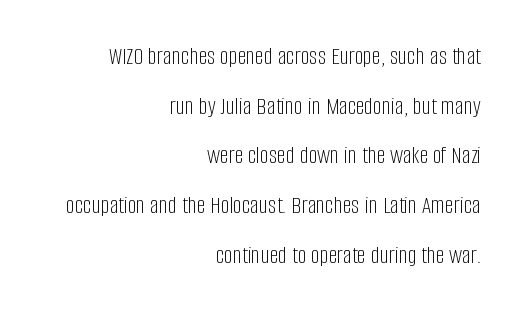
Q: Is the text bold? A: No.
Q: Is the text italic (slanted)? A: No, it is upright.
Q: Is the text underlined? A: No.
Q: How is the paragraph aligned? A: Right-aligned.
Q: Is the spacing between letters normal or unusually wide? A: Normal.
Q: Is the spacing between lines tight, normal or loose? A: Loose.
